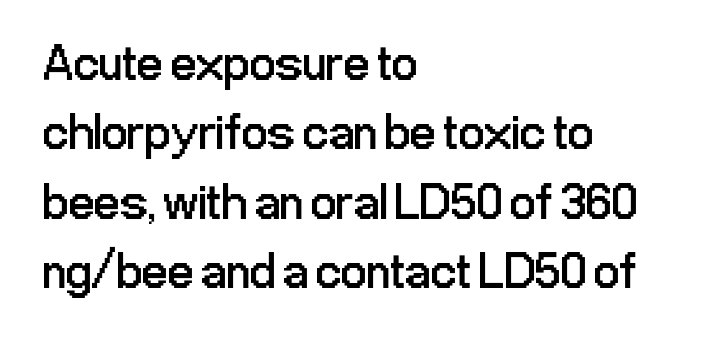
The image shows 51 px regular-weight, condensed sans-serif type, upright; set left-aligned, normal line spacing (1.36x), normal letter spacing, not underlined; low stroke contrast and a medium x-height.
